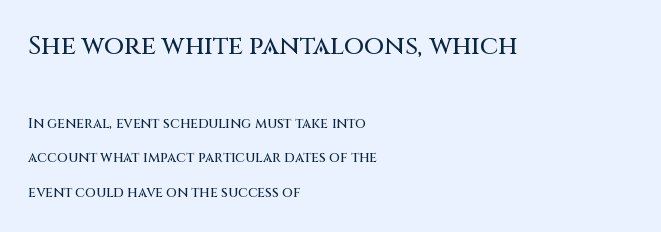
The baseline area is clear. In terms of letterspacing, this is plain default setting. Italic? Not at all — the glyphs are vertical. Compared with a centered layout, this one pins lines to the left instead. Honestly, the rows look like they've been pulled way apart. Size hierarchy here favors the leading block over the trailing one.
